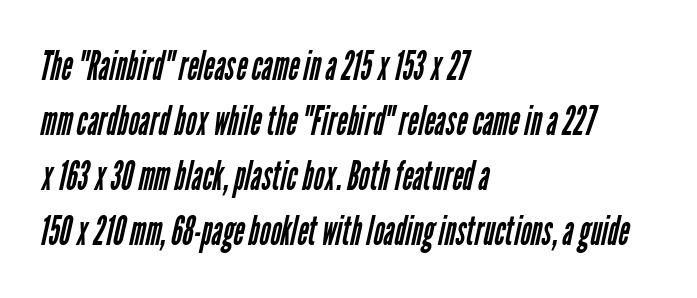
Note: no serifs on the glyphs. Only glyphs here, with clear space below each row. Spacing between characters is what you'd get straight out of the box. This sample keeps an unexceptional amount of space between lines. Each line starts at the same left margin while the right side varies. Weight: not bold — regular or lighter.
